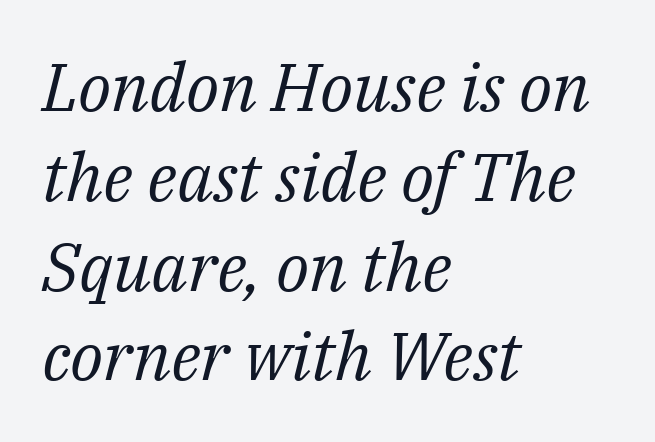
Q: Is the text bold? A: No.
Q: Is the text italic (slanted)? A: Yes, it leans right by about 14 degrees.
Q: Is the typeface a serif or a sans-serif typeface? A: Serif.
Q: Is the text underlined? A: No.
Q: How is the paragraph aligned? A: Left-aligned.
Q: Is the spacing between letters normal or unusually wide? A: Normal.
Q: Is the spacing between lines tight, normal or loose? A: Normal.
Q: Width (condensed, normal, or wide)? A: Normal.
Q: Stroke contrast? A: Medium.
Q: x-height? A: Medium.
Q: Monospaced? A: No.
